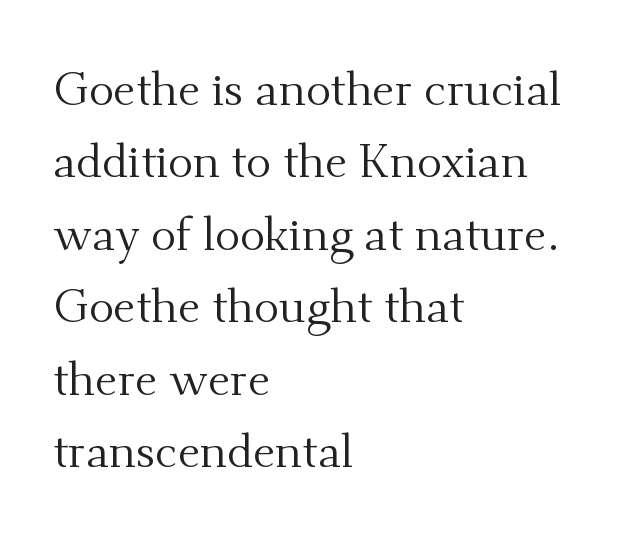
Line beginnings align vertically; line endings do not. Vertical spacing — default. If you drew a line through each stem, it would be perfectly vertical. The passage shown has conventional tracking throughout.
